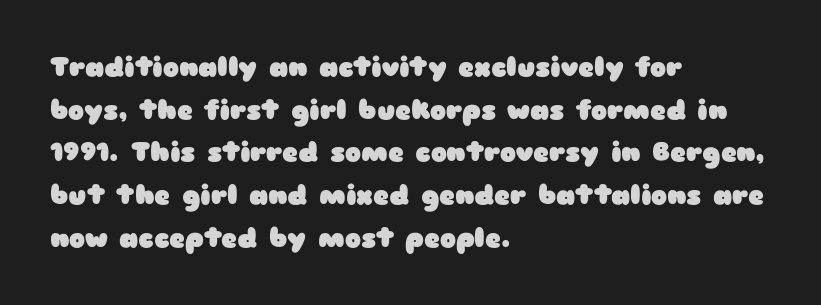
Q: Is the text bold? A: Yes.
Q: Is the text italic (slanted)? A: No, it is upright.
Q: Is the text underlined? A: No.
Q: How is the paragraph aligned? A: Left-aligned.
Q: Is the spacing between letters normal or unusually wide? A: Normal.
Q: Is the spacing between lines tight, normal or loose? A: Normal.
